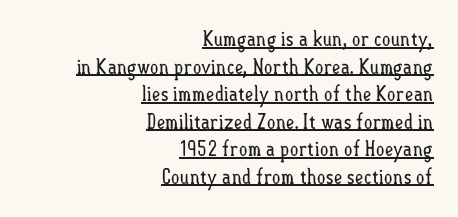
The designer left line spacing at the default. The characters are drawn with everyday or finer stroke widths. Here the glyphs are tracked normally, forming tight word shapes. A student would call this right alignment; a typographer would say flush right, rag left. Underlining? Definitely there. A roman cut, with each character standing at attention.
